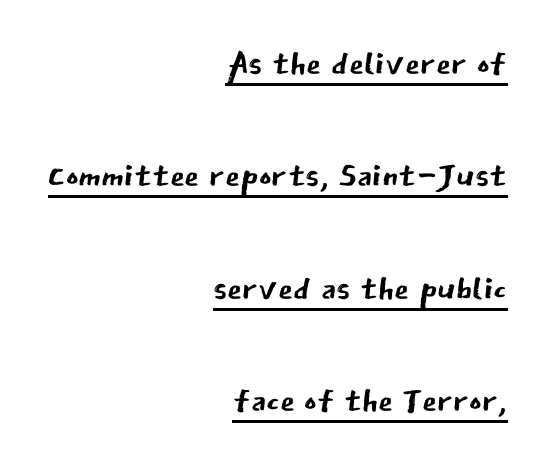
Words appear dense and cohesive because spacing is normal. Varying glyph widths throughout — classic text-font behaviour. Every row of glyphs terminates at an identical x-position on the right. Nothing sits at the stroke ends, so this counts as sans-serif.
